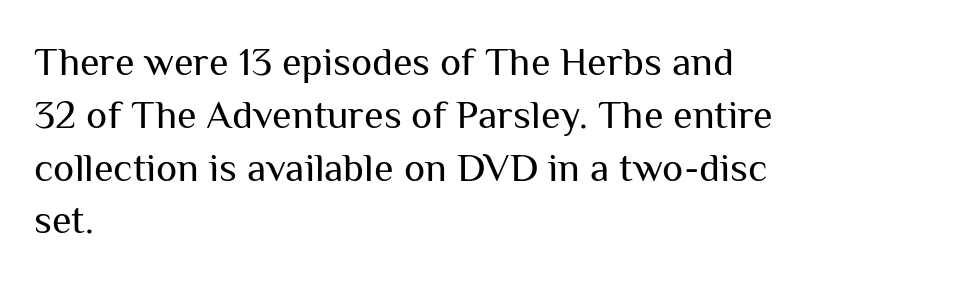
The typography opts for an upright posture over an oblique one. Stroke mass is kept to a normal reading level or below. Descenders are the only things crossing below the line. Character widths vary here, with narrow letters taking less room than wide ones. The glyphs in this specimen are sans serif.
